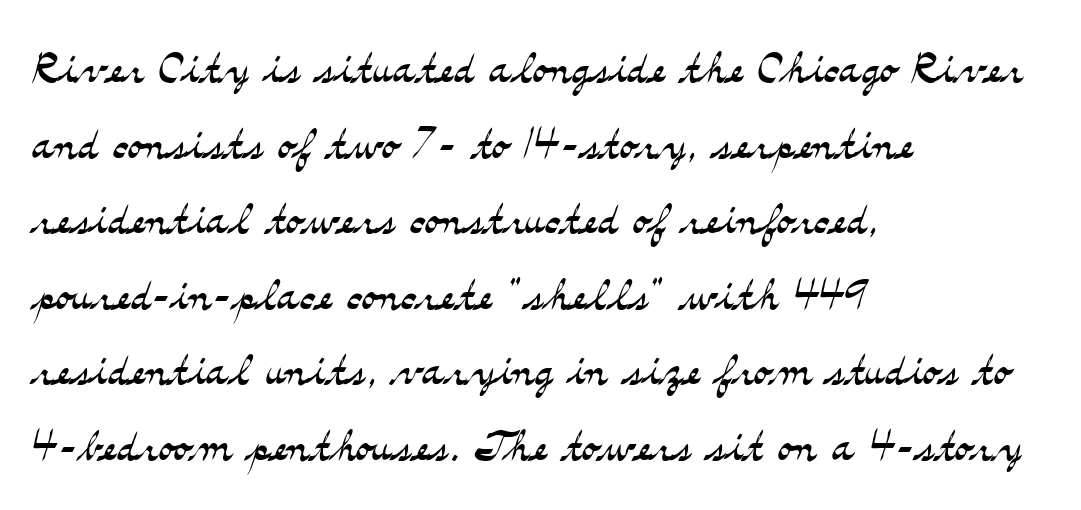
Regarding leading, the lines here are spaced in the standard way. Little horizontal feet cap the strokes, marking this as serif type. Looks like regular typesetting: each glyph gets only the width it needs. Nothing heavy about these letters — not bold at all. The glyphs are unaccompanied by any horizontal stroke below them.
